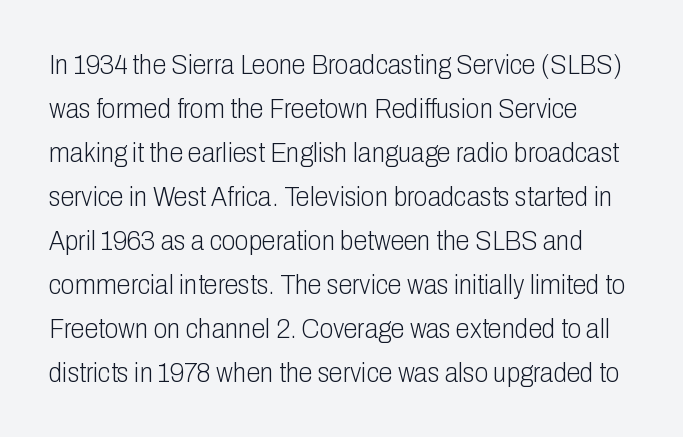
Each word holds together tightly as a unit, with standard inter-letter gaps. Is this a fixed-width face? No — the glyphs have proportional, varying widths. Underlining? Definitely not there. Posture: upright roman.
